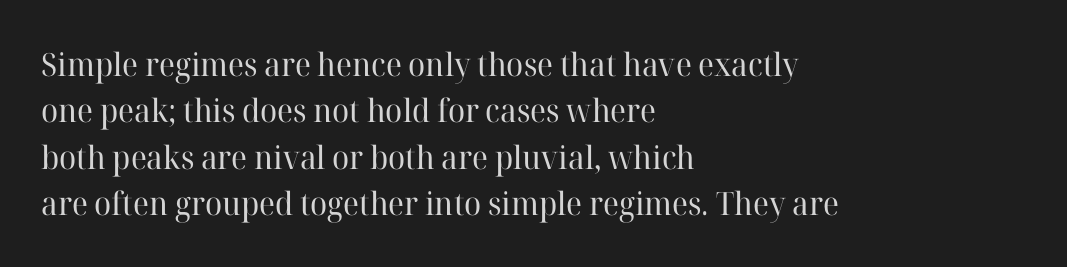
{"serif": "yes", "italic": "no", "bold": "no", "weight": "regular", "width": "normal", "stroke_contrast": "high", "x_height": "medium", "monospaced": "no", "underline": "no", "align": "left", "line_spacing": "normal", "line_spacing_ratio": 1.45, "letter_spacing": "normal", "letter_spacing_em": 0.0, "glyph_px": 32}
